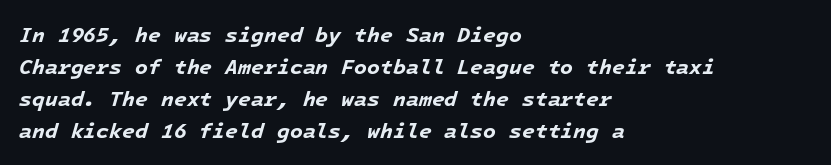
The rendering anchors every line to the left-hand side. Caption: standard tracking, unaltered. The specimen reads as italic at a glance. How heavy is the stroke? Heavy — this is a bold. This sample keeps an unexceptional amount of space between lines. Descenders hang freely into open space.
